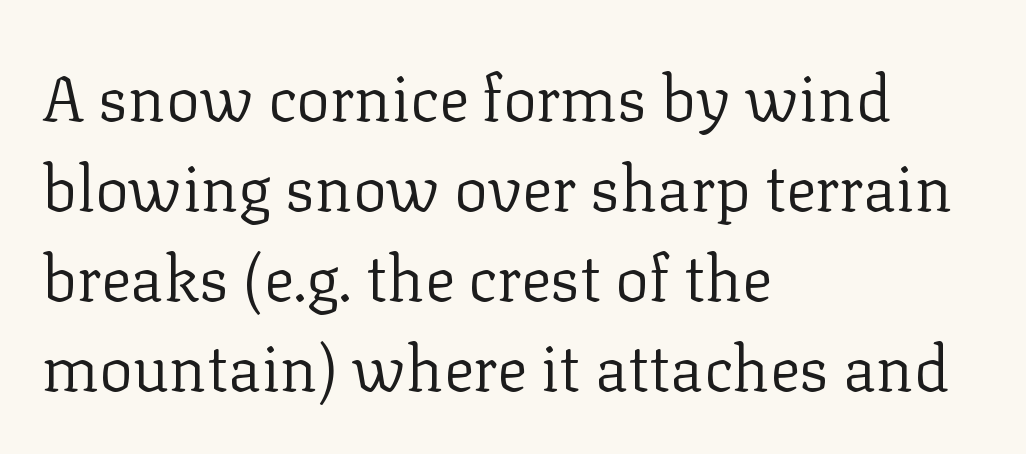
The characters are drawn with everyday or finer stroke widths. All the whitespace from short lines collects on the right. The type sits square on the baseline with zero lean. Rule under the text: the space is simply empty.
